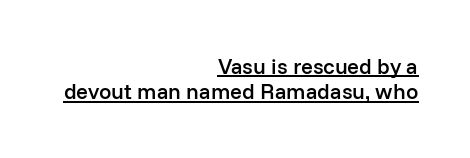
{"italic": "no", "bold": "semi", "underline": "yes", "align": "right", "line_spacing": "tight", "line_spacing_ratio": 1.15, "letter_spacing": "normal", "letter_spacing_em": 0.0, "glyph_px": 22}
